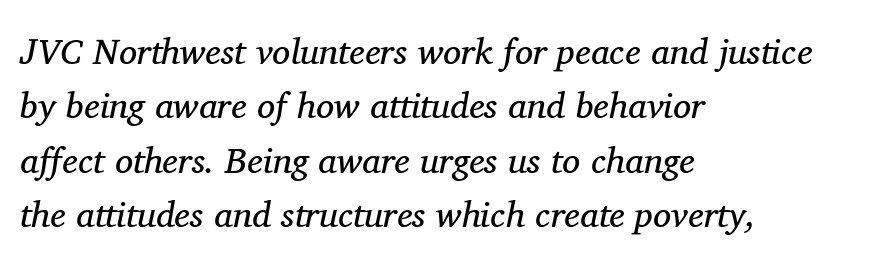
The horizontal fit of the characters is conventional and even. The block of text has a typical density, with ordinary space between rows. Each letter keeps its own natural width here, so spacing adapts to shape. Look at the bottom of the vertical strokes: they flare into serifs here. Stroke thickness stays within the range of a standard reading face or lighter.
